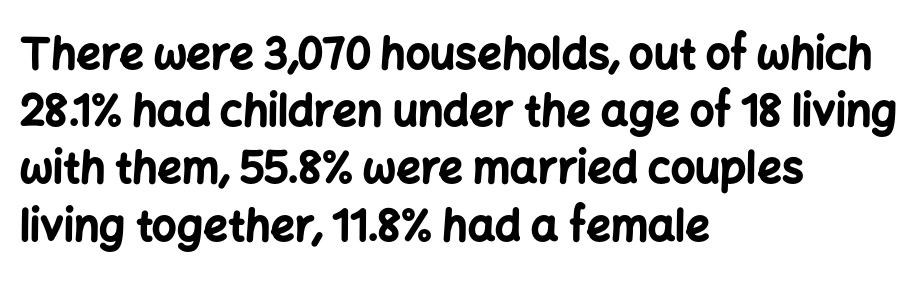
{"serif": "no", "italic": "no", "bold": "yes", "weight": "bold", "width": "normal", "stroke_contrast": "low", "x_height": "medium", "monospaced": "no", "underline": "no", "align": "left", "line_spacing": "normal", "line_spacing_ratio": 1.33, "letter_spacing": "normal", "letter_spacing_em": 0.0, "glyph_px": 43}
